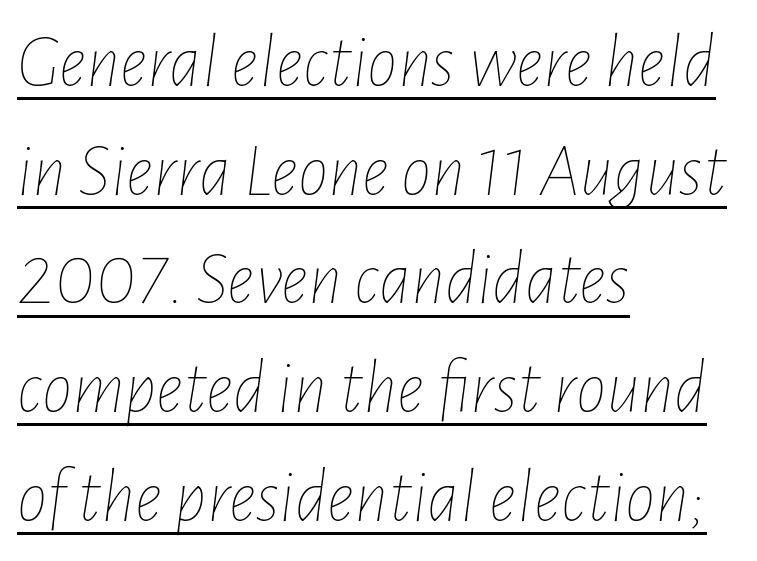
{"italic": "yes", "lean": "right", "slant_degrees": 7, "bold": "no", "weight": "thin", "width": "condensed", "stroke_contrast": "low", "x_height": "medium", "monospaced": "no", "underline": "yes", "align": "left", "line_spacing": "normal", "line_spacing_ratio": 1.43, "letter_spacing": "normal", "letter_spacing_em": 0.0, "glyph_px": 76}
